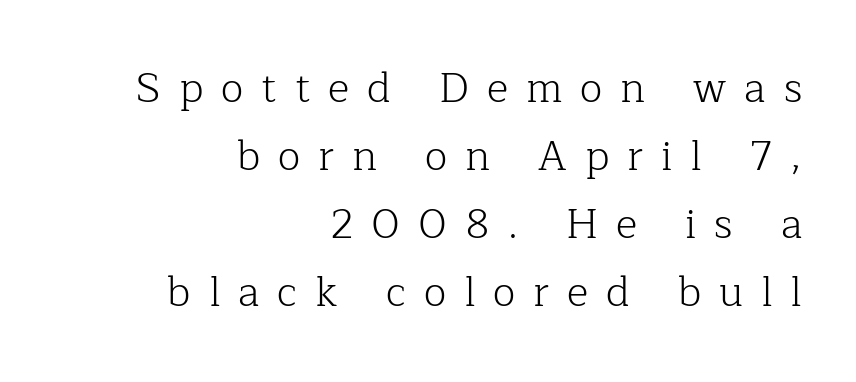
Q: Is the text bold? A: No.
Q: Is the text italic (slanted)? A: No, it is upright.
Q: Is the typeface a serif or a sans-serif typeface? A: Serif.
Q: Is the text underlined? A: No.
Q: How is the paragraph aligned? A: Right-aligned.
Q: Is the spacing between letters normal or unusually wide? A: Unusually wide.
Q: Is the spacing between lines tight, normal or loose? A: Normal.
Q: Width (condensed, normal, or wide)? A: Normal.
Q: Stroke contrast? A: Low.
Q: x-height? A: Medium.
Q: Monospaced? A: No.
